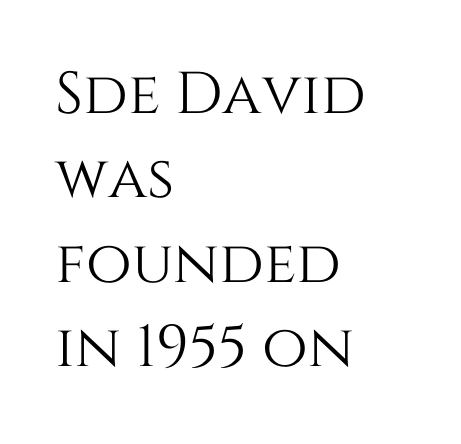
The image shows 59 px text type, upright; set left-aligned, normal line spacing (1.43x), normal letter spacing, not underlined; medium stroke contrast and a large x-height.
